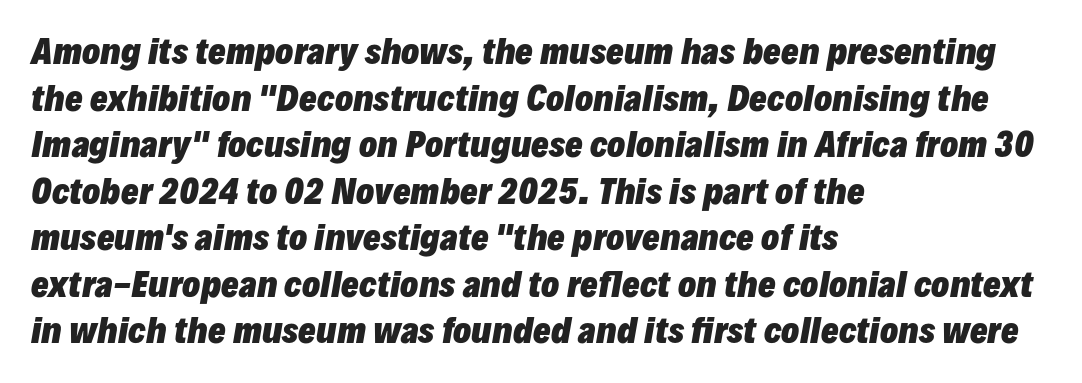
Bold? Absolutely — the strokes are thick and heavy. Reading down the column, the eye jumps a familiar distance to each next line. Slant detected: the letters are inclined. One-word summary of the alignment: left.
